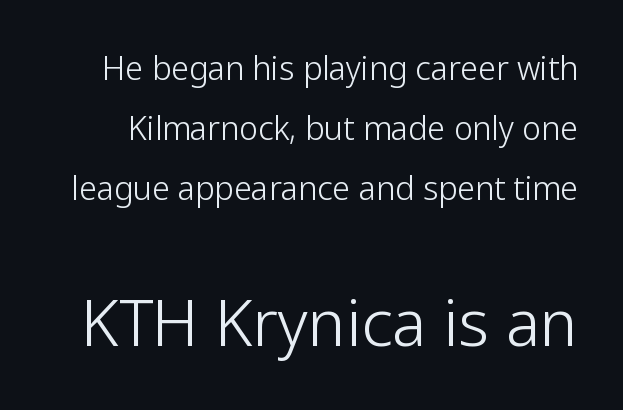
{"serif": "no", "italic": "no", "bold": "no", "weight": "light", "width": "normal", "stroke_contrast": "low", "x_height": "medium", "monospaced": "no", "underline": "no", "line_spacing_ratio": 1.88, "letter_spacing": "normal", "letter_spacing_em": 0.0, "larger_block": "second", "size_ratio": 2.0, "glyph_px": 64}
